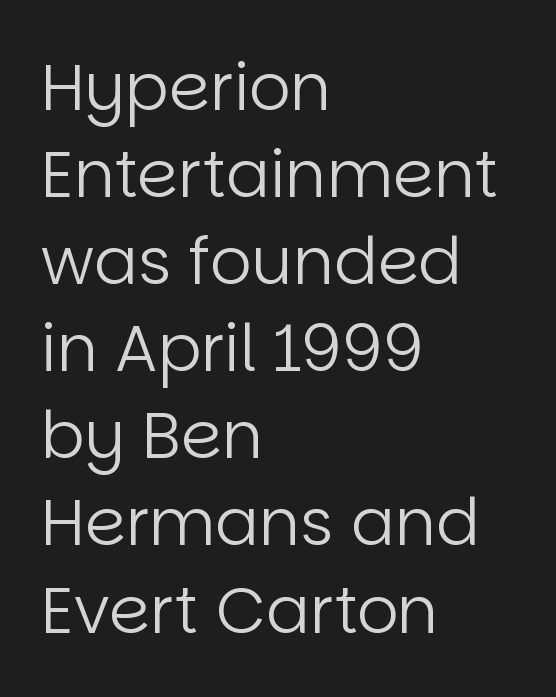
{"serif": "no", "italic": "no", "bold": "no", "weight": "regular", "width": "normal", "stroke_contrast": "low", "x_height": "large", "monospaced": "no", "underline": "no", "align": "left", "line_spacing": "normal", "line_spacing_ratio": 1.34, "letter_spacing": "normal", "letter_spacing_em": 0.0, "glyph_px": 65}
